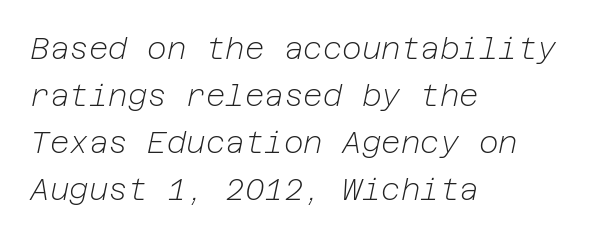
{"italic": "yes", "lean": "right", "slant_degrees": 12, "bold": "no", "weight": "light", "width": "normal", "stroke_contrast": "low", "x_height": "medium", "underline": "no", "align": "left", "line_spacing": "normal", "line_spacing_ratio": 1.57, "letter_spacing": "normal", "letter_spacing_em": 0.0, "glyph_px": 30}
